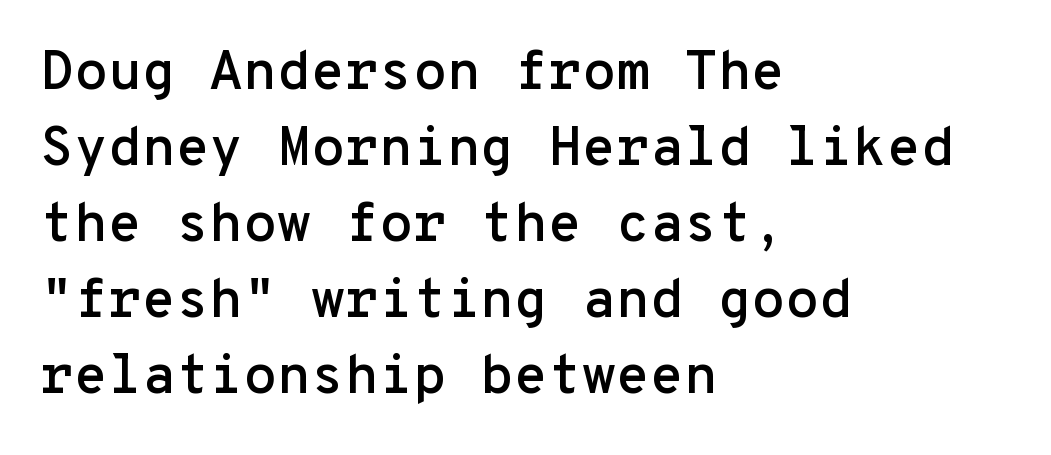
{"serif": "no", "italic": "no", "width": "normal", "stroke_contrast": "low", "x_height": "medium", "monospaced": "yes", "underline": "no", "align": "left", "line_spacing": "normal", "line_spacing_ratio": 1.38, "letter_spacing": "normal", "letter_spacing_em": 0.0, "glyph_px": 55}
